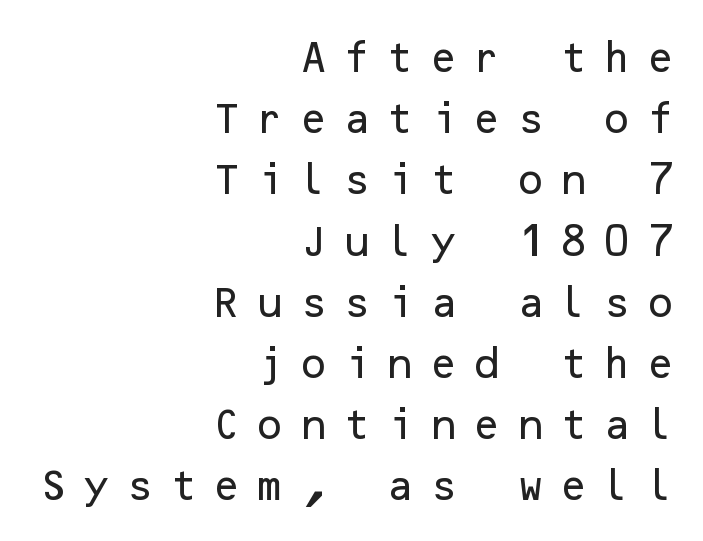
Q: Is the text italic (slanted)? A: No, it is upright.
Q: Is the typeface a serif or a sans-serif typeface? A: Sans-serif.
Q: Is the text underlined? A: No.
Q: How is the paragraph aligned? A: Right-aligned.
Q: Is the spacing between letters normal or unusually wide? A: Unusually wide.
Q: Width (condensed, normal, or wide)? A: Normal.
Q: Stroke contrast? A: Low.
Q: x-height? A: Medium.
